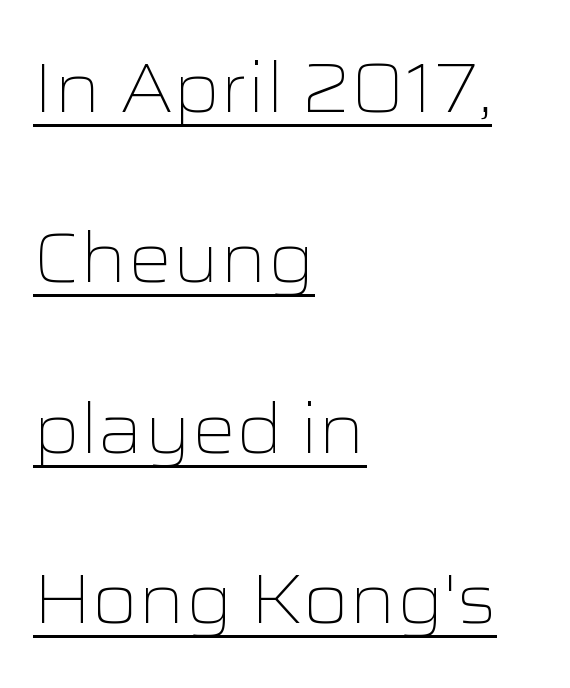
Q: Is the text bold? A: No.
Q: Is the text italic (slanted)? A: No, it is upright.
Q: Is the typeface a serif or a sans-serif typeface? A: Sans-serif.
Q: Is the text underlined? A: Yes.
Q: How is the paragraph aligned? A: Left-aligned.
Q: Is the spacing between letters normal or unusually wide? A: Normal.
Q: Is the spacing between lines tight, normal or loose? A: Loose.
Q: Width (condensed, normal, or wide)? A: Wide.
Q: Stroke contrast? A: Low.
Q: x-height? A: Medium.
Q: Monospaced? A: No.
